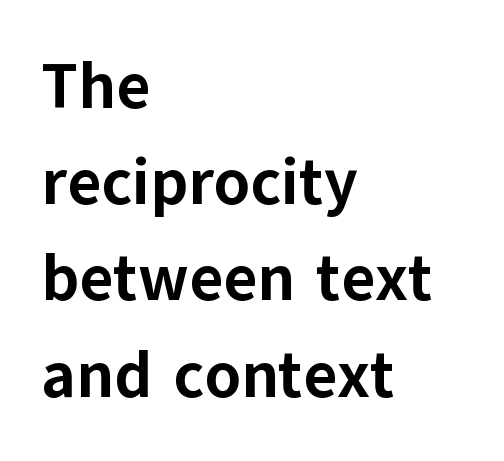
Descenders hang freely into open space. The type family on display is of the sans-serif kind. Compared with a centered layout, this one pins lines to the left instead. Style check: upright.
